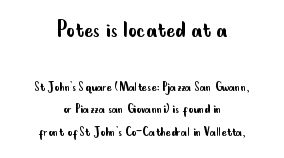
The image shows 27 px text type, upright; set centered, normal line spacing (1.52x), normal letter spacing, not underlined; the first (top) block is 1.8x larger.
